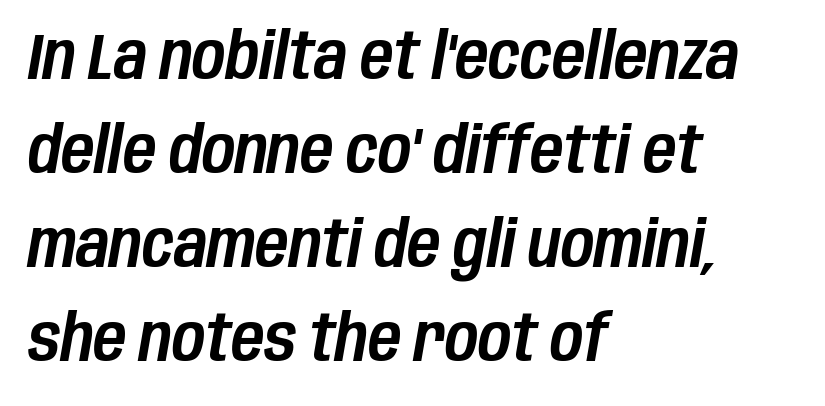
Casual observation: everything's shoved over to the left. Is this a fixed-width face? No — the glyphs have proportional, varying widths. In terms of leading, this rendering sits right in the middle. The whole block is typeset with a tilt.
